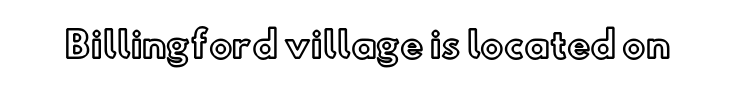
The image shows 35 px text type, upright; set normal letter spacing, not underlined; a small x-height.
